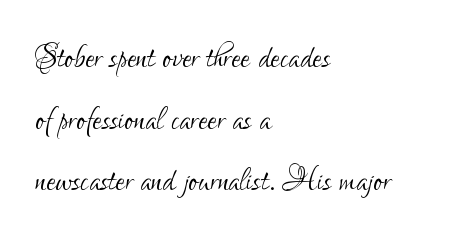
Q: Is the text bold? A: No.
Q: Is the text italic (slanted)? A: Yes.
Q: Is the typeface a serif or a sans-serif typeface? A: Sans-serif.
Q: Is the text underlined? A: No.
Q: How is the paragraph aligned? A: Left-aligned.
Q: Is the spacing between letters normal or unusually wide? A: Normal.
Q: Is the spacing between lines tight, normal or loose? A: Normal.
Q: Width (condensed, normal, or wide)? A: Condensed.
Q: Stroke contrast? A: Low.
Q: x-height? A: Small.
Q: Monospaced? A: No.
